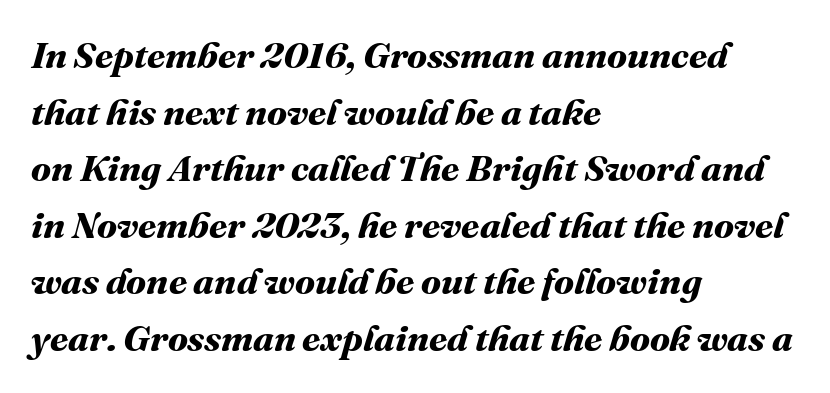
{"bold": "yes", "weight": "bold", "width": "normal", "stroke_contrast": "medium", "x_height": "medium", "monospaced": "no", "underline": "no", "align": "left", "line_spacing": "normal", "line_spacing_ratio": 1.53, "letter_spacing": "normal", "letter_spacing_em": 0.0, "glyph_px": 37}
